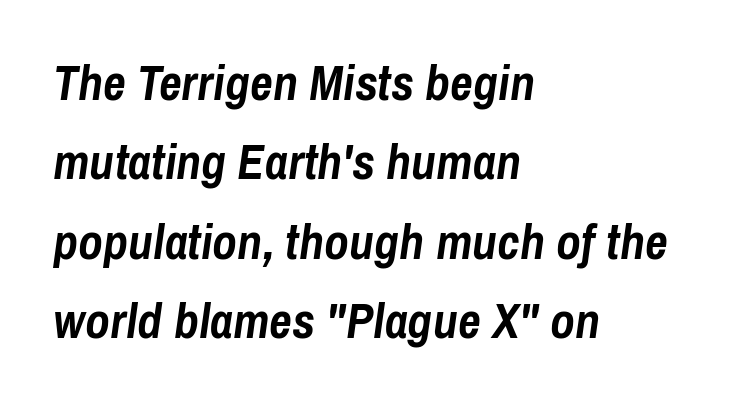
You could call the tracking neutral — neither tight nor loose. What's the leading like? Ordinary, nothing unusual. Would a proofreader flag this as italicized? Yes. The passage shown is typed in a proportional face where columns would drift. The glyphs are unaccompanied by any horizontal stroke below them.
